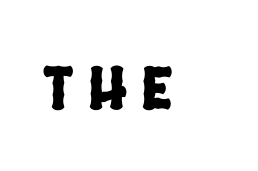
In terms of letterspacing, this is a distinctly airy, spread setting. Each letter's strokes conclude bluntly, with no projecting serifs. The face used here is proportionally spaced, like ordinary book or web type. The zone under the glyphs is completely vacant.
